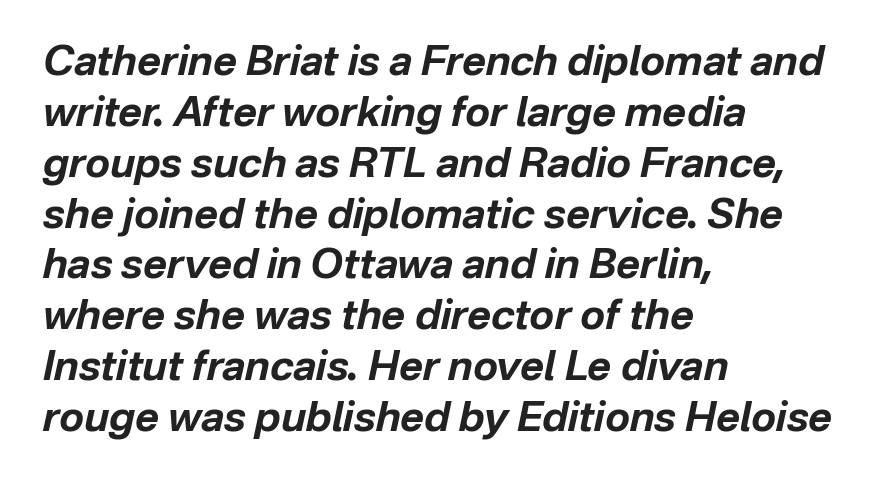
The image shows 41 px bold type, italic (leaning right); set left-aligned, line spacing 1.24x, normal letter spacing, not underlined; low stroke contrast and a medium x-height.
